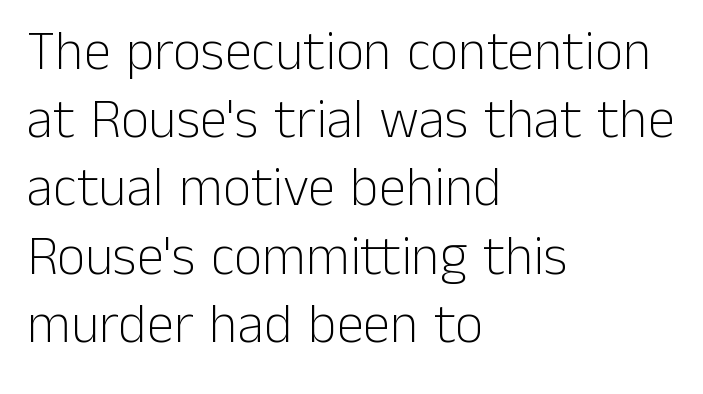
The image shows 55 px light sans-serif type, upright; set left-aligned, line spacing 1.24x, normal letter spacing, not underlined; low stroke contrast and a medium x-height.
